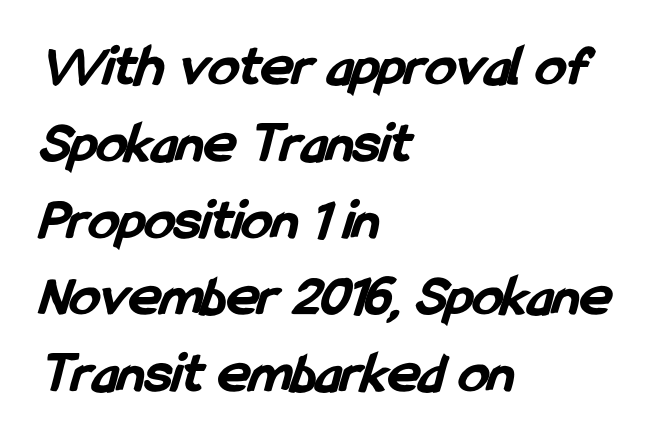
The image shows 60 px bold, condensed sans-serif type; set left-aligned, normal line spacing (1.28x), normal letter spacing, not underlined; low stroke contrast and a medium x-height.
